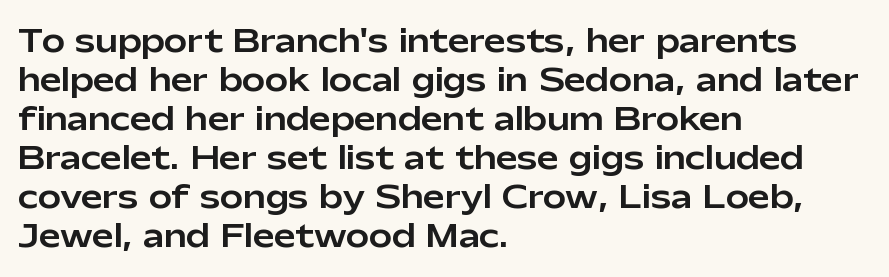
Which margin do the lines hug? The left one — the right edge is uneven. These lines are rendered in a variable-pitch font. Baseline-to-baseline distance is the conventional proportion of letter height. The passage shown is typeset with a sans-serif family. Posture: vertical.
